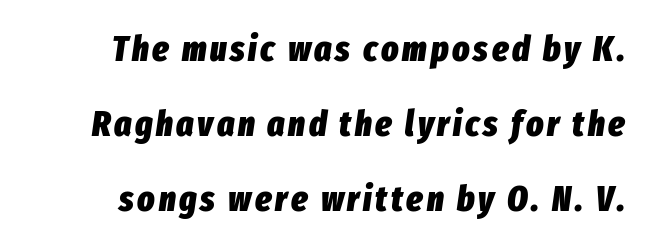
Q: Is the text bold? A: Yes.
Q: Is the text italic (slanted)? A: Yes, it leans right by about 8 degrees.
Q: Is the text underlined? A: No.
Q: Is the spacing between lines tight, normal or loose? A: Loose.
Q: Width (condensed, normal, or wide)? A: Condensed.
Q: Stroke contrast? A: Low.
Q: x-height? A: Medium.
Q: Monospaced? A: No.
